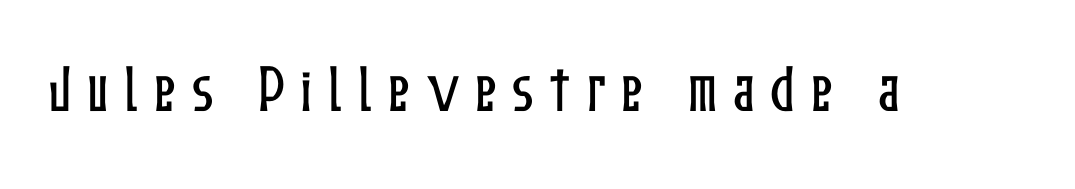
{"italic": "no", "width": "condensed", "stroke_contrast": "low", "x_height": "medium", "monospaced": "no", "underline": "no", "letter_spacing": "wide", "letter_spacing_em": 0.3, "glyph_px": 52}
